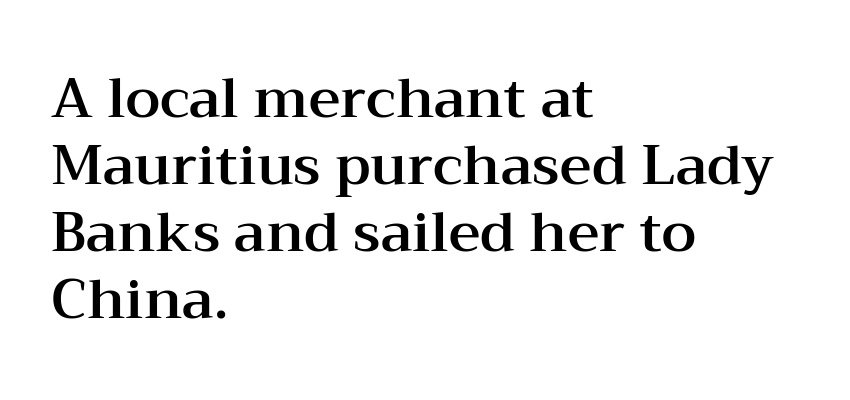
Q: Is the text italic (slanted)? A: No, it is upright.
Q: Is the typeface a serif or a sans-serif typeface? A: Serif.
Q: Is the text underlined? A: No.
Q: How is the paragraph aligned? A: Left-aligned.
Q: Is the spacing between letters normal or unusually wide? A: Normal.
Q: Width (condensed, normal, or wide)? A: Wide.
Q: Stroke contrast? A: Medium.
Q: x-height? A: Medium.
Q: Monospaced? A: No.
